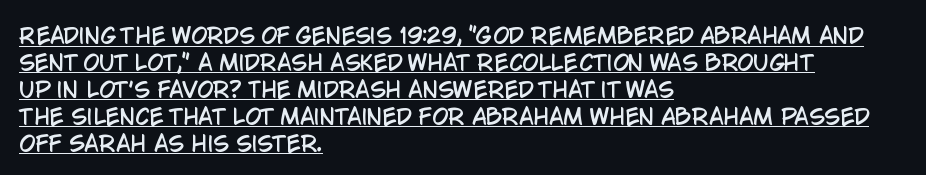
Q: Is the text italic (slanted)? A: No, it is upright.
Q: Is the text underlined? A: Yes.
Q: How is the paragraph aligned? A: Left-aligned.
Q: Is the spacing between letters normal or unusually wide? A: Normal.
Q: Is the spacing between lines tight, normal or loose? A: Normal.
